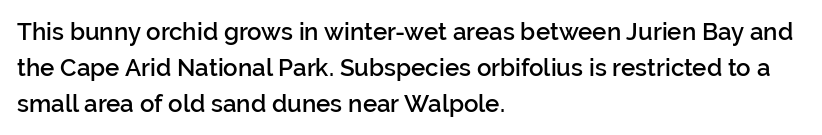
{"italic": "no", "bold": "semi", "underline": "no", "align": "left", "line_spacing": "normal", "line_spacing_ratio": 1.49, "letter_spacing": "normal", "letter_spacing_em": 0.0, "glyph_px": 24}
